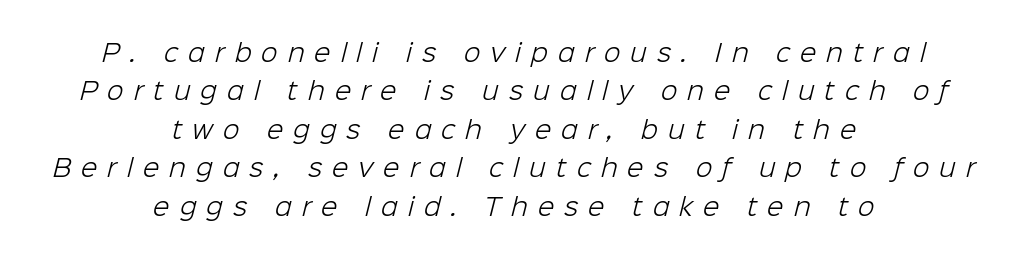
Q: Is the text bold? A: No.
Q: Is the text underlined? A: No.
Q: How is the paragraph aligned? A: Centered.
Q: Is the spacing between letters normal or unusually wide? A: Unusually wide.
Q: Is the spacing between lines tight, normal or loose? A: Normal.
